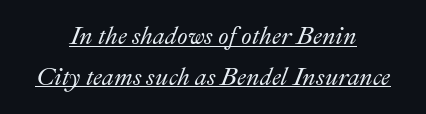
Q: Is the text italic (slanted)? A: Yes, it leans right by about 22 degrees.
Q: Is the text underlined? A: Yes.
Q: How is the paragraph aligned? A: Centered.
Q: Is the spacing between letters normal or unusually wide? A: Normal.
Q: Is the spacing between lines tight, normal or loose? A: Normal.
